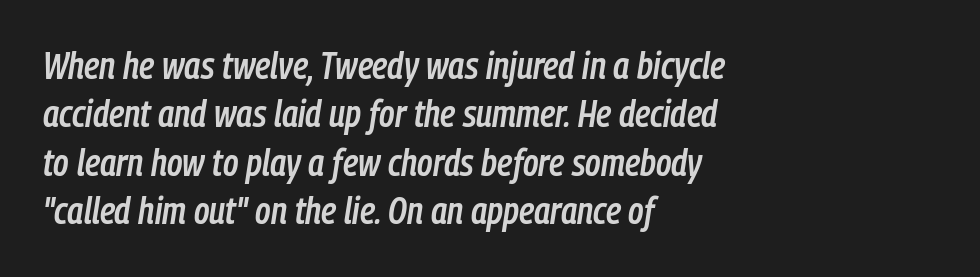
The image shows 37 px semibold, condensed type, italic (leaning right); set left-aligned, normal line spacing (1.31x), normal letter spacing, not underlined; low stroke contrast and a medium x-height.
